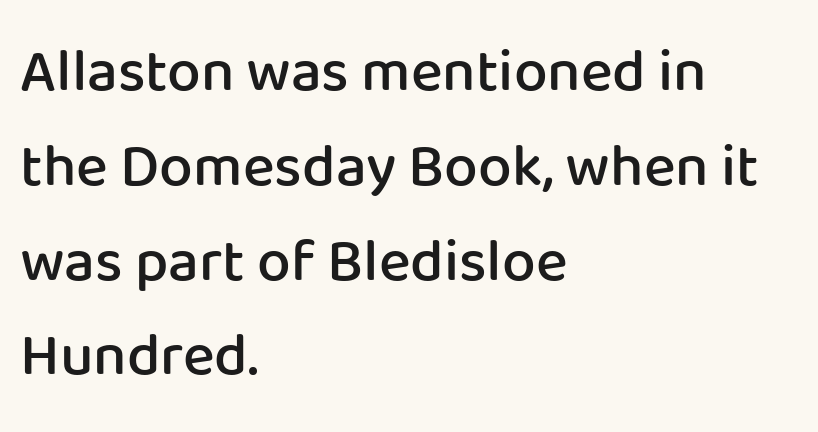
Q: Is the text bold? A: Semi-bold.
Q: Is the text italic (slanted)? A: No, it is upright.
Q: Is the typeface a serif or a sans-serif typeface? A: Sans-serif.
Q: Is the text underlined? A: No.
Q: How is the paragraph aligned? A: Left-aligned.
Q: Is the spacing between letters normal or unusually wide? A: Normal.
Q: Is the spacing between lines tight, normal or loose? A: Normal.
Q: Width (condensed, normal, or wide)? A: Normal.
Q: Stroke contrast? A: Low.
Q: x-height? A: Medium.
Q: Monospaced? A: No.
